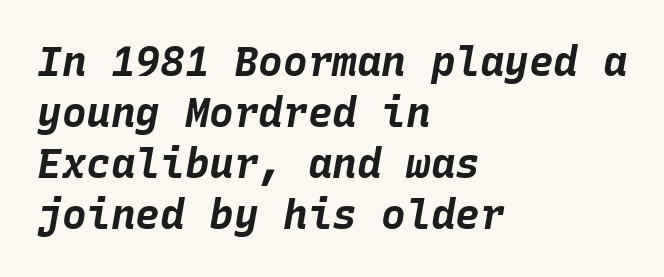
The font's italic variant was chosen for this text. Nothing unusual about the tracking: characters are spaced as the font intends. Any mark beneath the type? The region is blank. The letters are bold, with thick, heavy strokes. Each letter, wide or thin by design, is forced into the same width here. The typesetter chose a ragged-right arrangement here.
